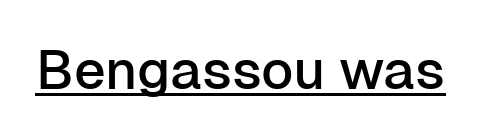
Q: Is the text italic (slanted)? A: No, it is upright.
Q: Is the typeface a serif or a sans-serif typeface? A: Sans-serif.
Q: Is the text underlined? A: Yes.
Q: Is the spacing between letters normal or unusually wide? A: Normal.
Q: Width (condensed, normal, or wide)? A: Normal.
Q: Stroke contrast? A: Low.
Q: x-height? A: Medium.
Q: Monospaced? A: No.
